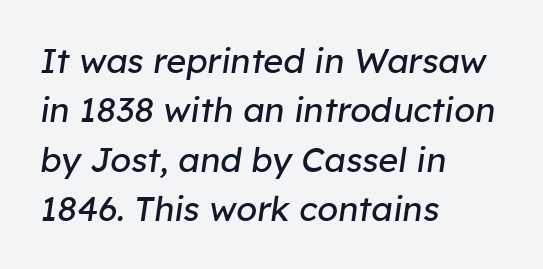
{"italic": "yes", "lean": "right", "slant_degrees": 8, "bold": "no", "weight": "regular", "width": "normal", "stroke_contrast": "low", "x_height": "medium", "monospaced": "no", "underline": "no", "align": "left", "line_spacing": "normal", "line_spacing_ratio": 1.45, "letter_spacing": "normal", "letter_spacing_em": 0.0, "glyph_px": 34}
